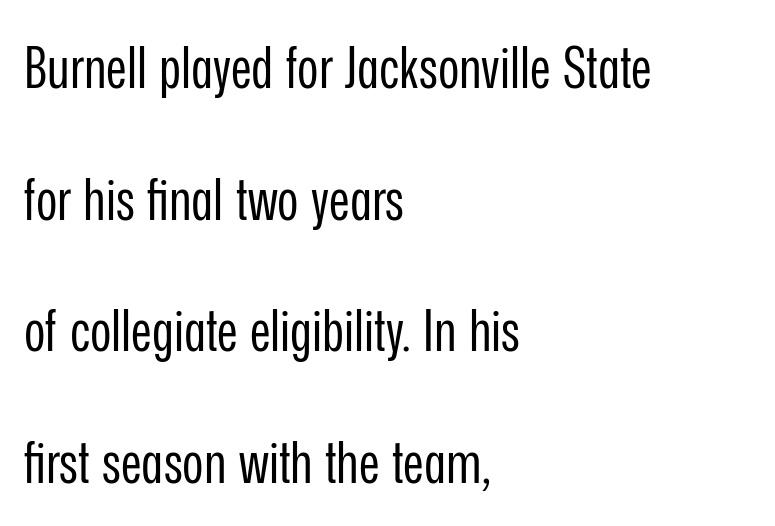
Q: Is the text bold? A: No.
Q: Is the text italic (slanted)? A: No, it is upright.
Q: Is the typeface a serif or a sans-serif typeface? A: Sans-serif.
Q: Is the text underlined? A: No.
Q: How is the paragraph aligned? A: Left-aligned.
Q: Is the spacing between letters normal or unusually wide? A: Normal.
Q: Is the spacing between lines tight, normal or loose? A: Loose.
Q: Width (condensed, normal, or wide)? A: Condensed.
Q: Stroke contrast? A: Low.
Q: x-height? A: Medium.
Q: Monospaced? A: No.
